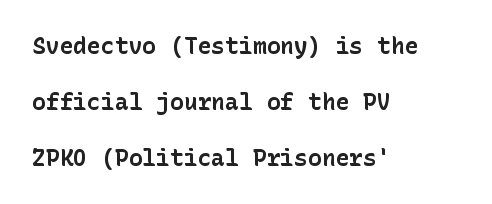
{"italic": "no", "bold": "yes", "underline": "no", "align": "left", "line_spacing": "loose", "line_spacing_ratio": 2.43, "letter_spacing": "normal", "letter_spacing_em": 0.0, "glyph_px": 23}
